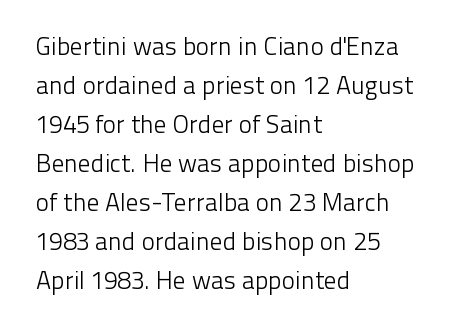
The space between consecutive lines is moderate. In terms of letterspacing, this is plain default setting. This rendering features lettering with no underline. Is the stroke heavy? The answer is a plain regular-or-lighter.
